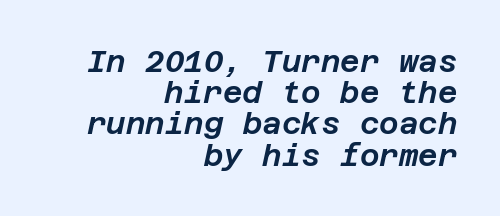
{"italic": "yes", "lean": "right", "slant_degrees": 12, "width": "normal", "stroke_contrast": "low", "x_height": "large", "underline": "no", "align": "right", "line_spacing": "tight", "line_spacing_ratio": 1.04, "letter_spacing": "normal", "letter_spacing_em": 0.0, "glyph_px": 30}
